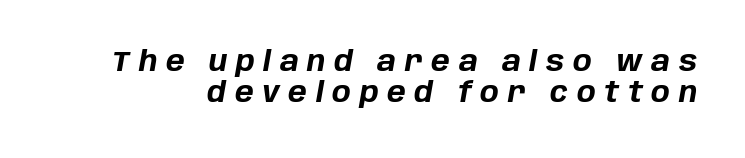
Q: Is the text bold? A: Yes.
Q: Is the text italic (slanted)? A: Yes, it leans right by about 10 degrees.
Q: Is the text underlined? A: No.
Q: Is the spacing between letters normal or unusually wide? A: Unusually wide.
Q: Is the spacing between lines tight, normal or loose? A: Tight.
Q: Width (condensed, normal, or wide)? A: Normal.
Q: Stroke contrast? A: Low.
Q: x-height? A: Large.
Q: Monospaced? A: No.
